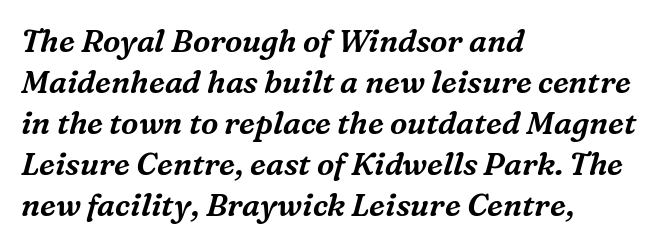
No word sits above an underline. In terms of posture, this sample is oblique. The face used here is rendered with its standard letterfit. The passage shown is typed in a proportional face where columns would drift. The rendering anchors every line to the left-hand side.
